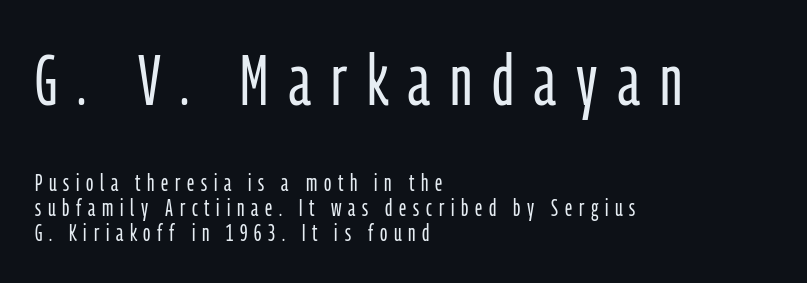
The image shows 72 px light, condensed sans-serif type, upright; set left-aligned, tight line spacing (1.04x), unusually wide letter spacing (+0.28 em), not underlined; the first (top) block is 3.0x larger; low stroke contrast and a medium x-height.
